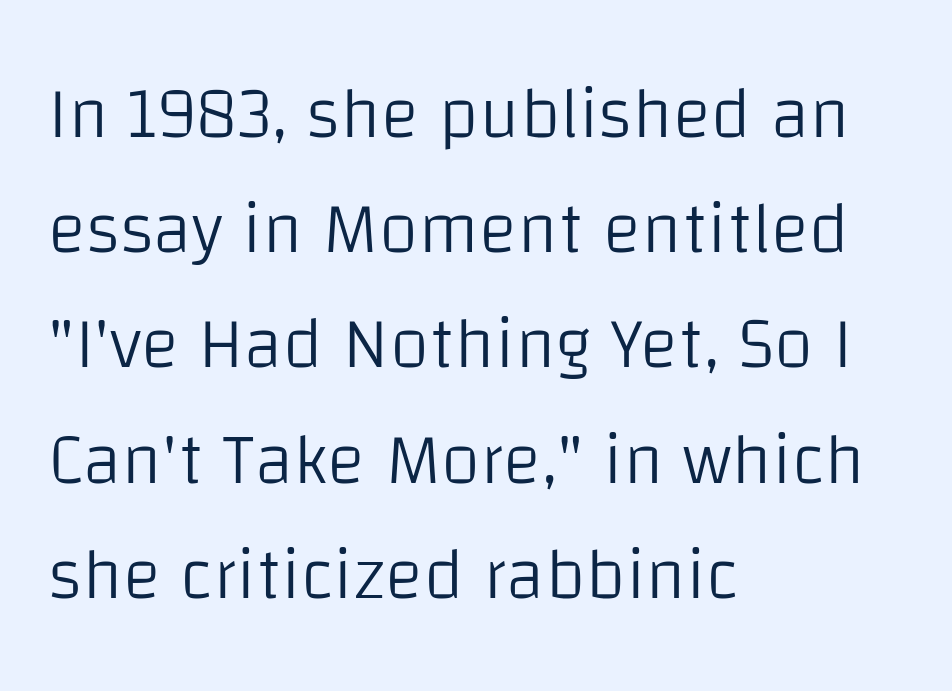
{"serif": "no", "italic": "no", "bold": "no", "weight": "light", "width": "normal", "stroke_contrast": "low", "x_height": "large", "monospaced": "no", "underline": "no", "align": "left", "line_spacing": "normal", "line_spacing_ratio": 1.6, "letter_spacing": "normal", "letter_spacing_em": 0.0, "glyph_px": 72}
